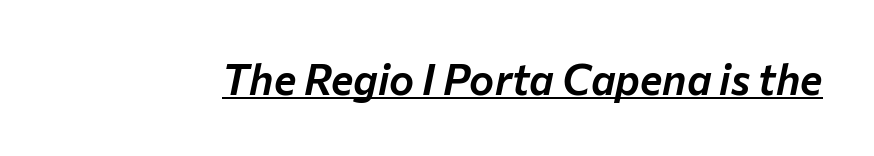
This is underlined copy, the kind a proofreader might mark for attention. Spacing verdict: proportional, widths tailored to each character. Nobody touched the tracking dial on this one. A typesetter would mark this as italic.
